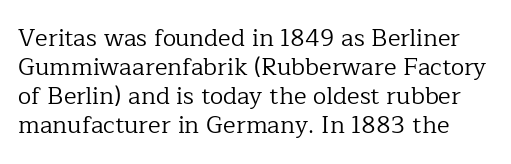
Q: Is the text bold? A: No.
Q: Is the text italic (slanted)? A: No, it is upright.
Q: Is the text underlined? A: No.
Q: Is the spacing between letters normal or unusually wide? A: Normal.
